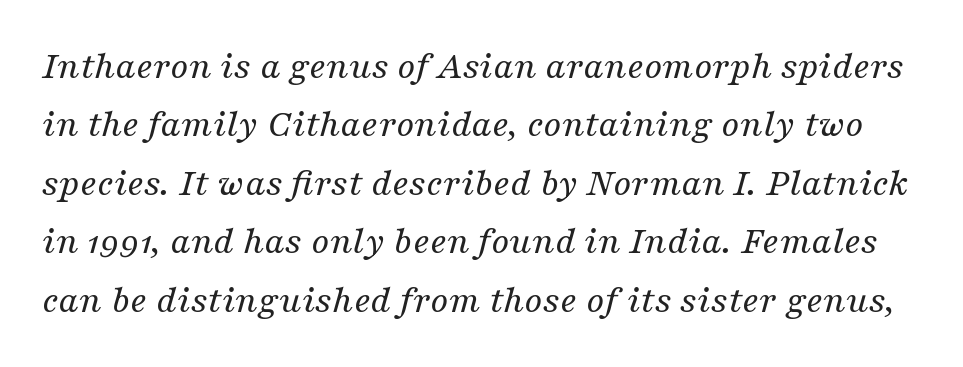
The image shows 40 px regular-weight serif type, italic (leaning right); set normal line spacing (1.46x), normal letter spacing, not underlined; medium stroke contrast and a medium x-height.
